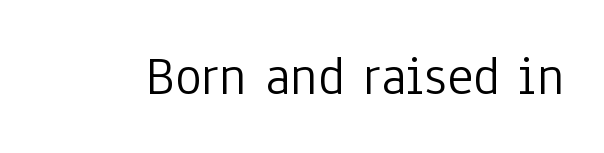
Q: Is the text bold? A: No.
Q: Is the text italic (slanted)? A: No, it is upright.
Q: Is the typeface a serif or a sans-serif typeface? A: Sans-serif.
Q: Is the text underlined? A: No.
Q: Is the spacing between letters normal or unusually wide? A: Normal.
Q: Width (condensed, normal, or wide)? A: Condensed.
Q: Stroke contrast? A: Low.
Q: x-height? A: Medium.
Q: Monospaced? A: No.
